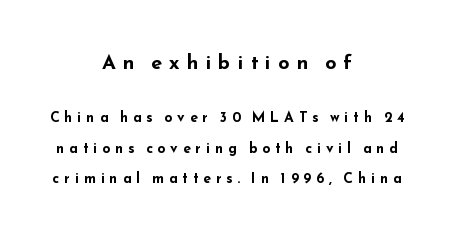
Q: Is the text bold? A: Yes.
Q: Is the text italic (slanted)? A: No, it is upright.
Q: Is the text underlined? A: No.
Q: How is the paragraph aligned? A: Centered.
Q: Is the spacing between letters normal or unusually wide? A: Unusually wide.
Q: Is the spacing between lines tight, normal or loose? A: Loose.
Q: Which block of text is set in a larger size, the first (top) or the second (bottom)? A: The first (top) one.
